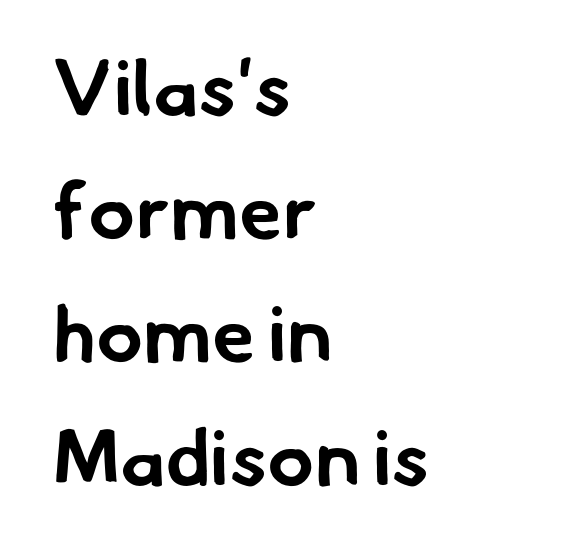
Q: Is the text bold? A: Yes.
Q: Is the typeface a serif or a sans-serif typeface? A: Sans-serif.
Q: Is the text underlined? A: No.
Q: How is the paragraph aligned? A: Left-aligned.
Q: Is the spacing between letters normal or unusually wide? A: Normal.
Q: Is the spacing between lines tight, normal or loose? A: Normal.
Q: Width (condensed, normal, or wide)? A: Normal.
Q: Stroke contrast? A: Low.
Q: x-height? A: Small.
Q: Monospaced? A: No.
